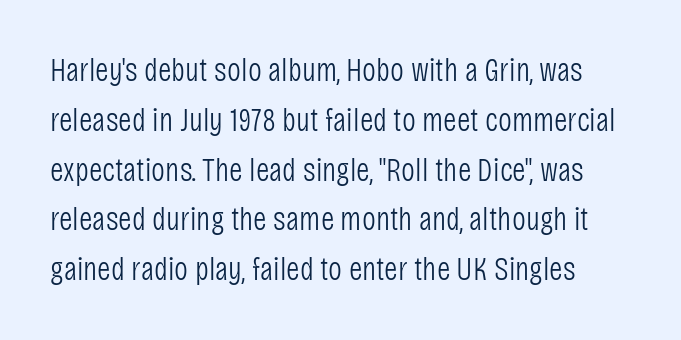
The image shows 33 px light, condensed sans-serif type, upright; set normal line spacing (1.51x), normal letter spacing, not underlined; low stroke contrast and a large x-height.
